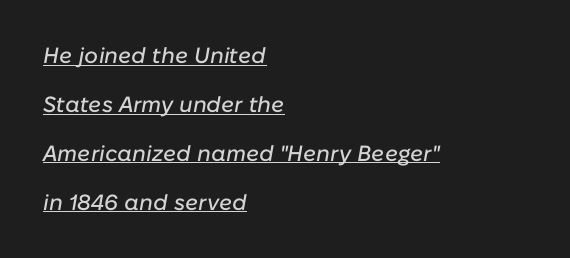
The rag falls on the right side of this text block. The face used here appears with an underline applied. Does the leading feel generous? Absolutely, it's lavish. These lines keep a tight, regular rhythm from letter to letter. In terms of posture, this sample is oblique.
